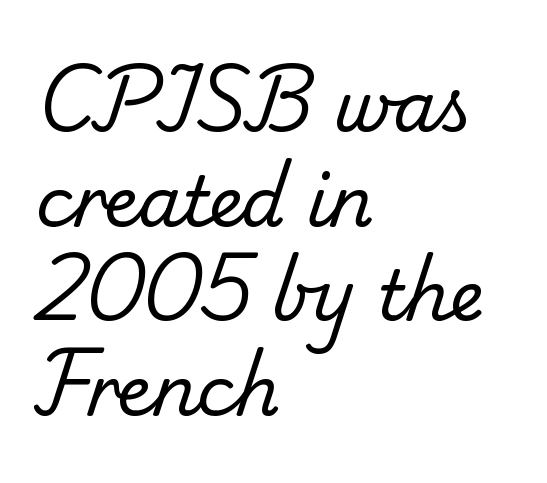
The image shows 69 px regular-weight serif type; set left-aligned, normal line spacing (1.37x), normal letter spacing, not underlined; low stroke contrast and a small x-height.
